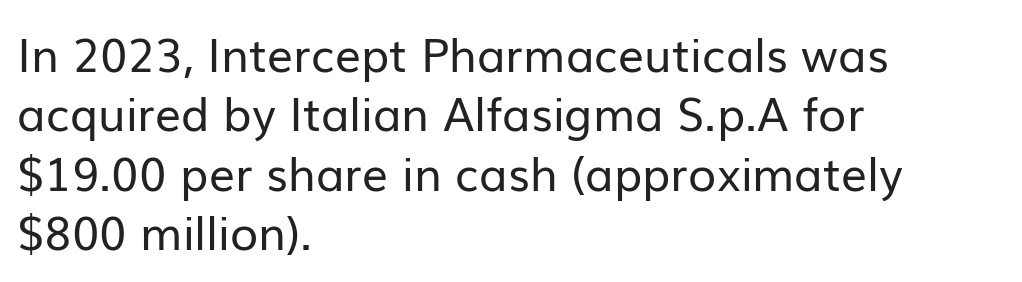
{"serif": "no", "italic": "no", "bold": "no", "weight": "regular", "width": "normal", "stroke_contrast": "low", "x_height": "medium", "monospaced": "no", "underline": "no", "align": "left", "line_spacing": "normal", "line_spacing_ratio": 1.29, "letter_spacing": "normal", "letter_spacing_em": 0.0, "glyph_px": 46}
